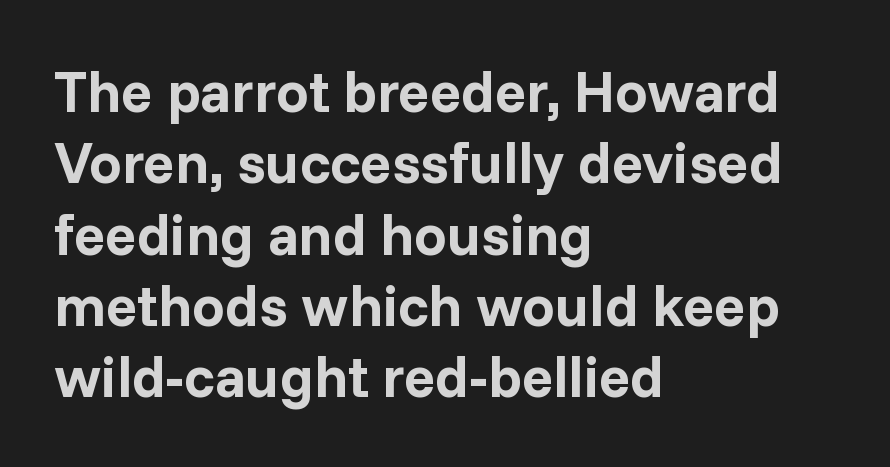
{"serif": "no", "italic": "no", "bold": "yes", "weight": "bold", "width": "normal", "stroke_contrast": "low", "x_height": "medium", "monospaced": "no", "underline": "no", "align": "left", "line_spacing_ratio": 1.23, "letter_spacing": "normal", "letter_spacing_em": 0.0, "glyph_px": 58}
